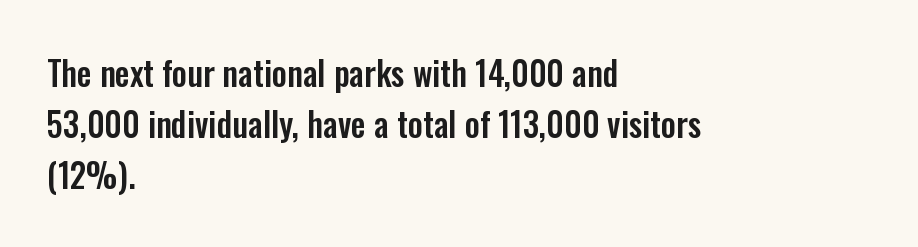
Q: Is the text italic (slanted)? A: No, it is upright.
Q: Is the typeface a serif or a sans-serif typeface? A: Sans-serif.
Q: Is the text underlined? A: No.
Q: How is the paragraph aligned? A: Left-aligned.
Q: Is the spacing between letters normal or unusually wide? A: Normal.
Q: Is the spacing between lines tight, normal or loose? A: Normal.
Q: Width (condensed, normal, or wide)? A: Condensed.
Q: Stroke contrast? A: Low.
Q: x-height? A: Medium.
Q: Monospaced? A: No.
